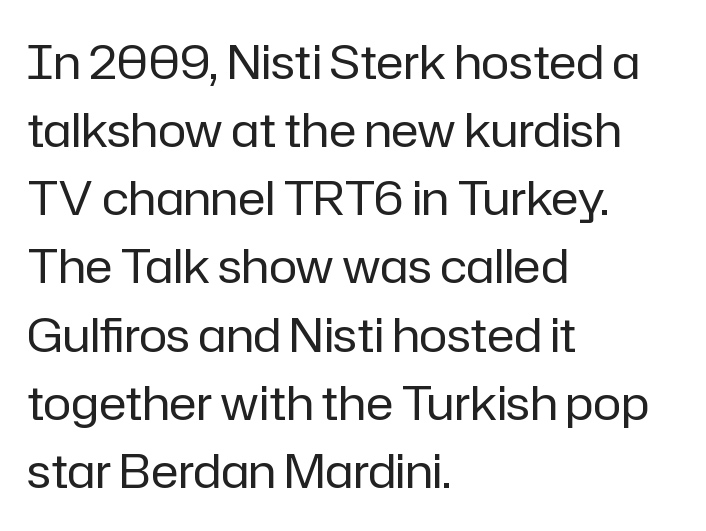
Q: Is the text bold? A: No.
Q: Is the text italic (slanted)? A: No, it is upright.
Q: Is the typeface a serif or a sans-serif typeface? A: Sans-serif.
Q: Is the text underlined? A: No.
Q: How is the paragraph aligned? A: Left-aligned.
Q: Is the spacing between letters normal or unusually wide? A: Normal.
Q: Is the spacing between lines tight, normal or loose? A: Normal.
Q: Width (condensed, normal, or wide)? A: Normal.
Q: Stroke contrast? A: Low.
Q: x-height? A: Medium.
Q: Monospaced? A: No.
